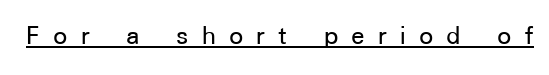
Q: Is the text italic (slanted)? A: No, it is upright.
Q: Is the typeface a serif or a sans-serif typeface? A: Sans-serif.
Q: Is the text underlined? A: Yes.
Q: Is the spacing between letters normal or unusually wide? A: Unusually wide.
Q: Width (condensed, normal, or wide)? A: Normal.
Q: Stroke contrast? A: Low.
Q: x-height? A: Medium.
Q: Monospaced? A: No.
